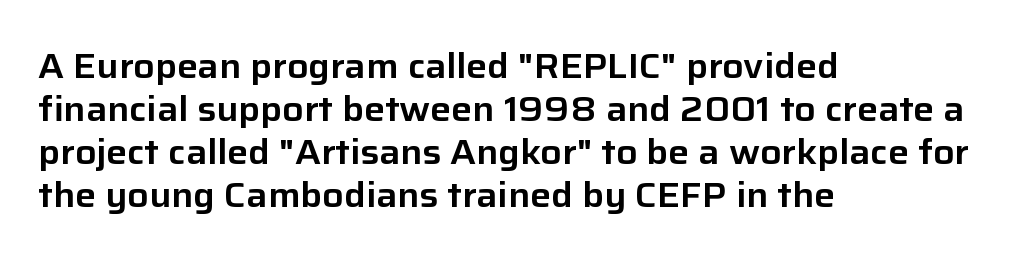
Q: Is the text italic (slanted)? A: No, it is upright.
Q: Is the typeface a serif or a sans-serif typeface? A: Sans-serif.
Q: Is the text underlined? A: No.
Q: How is the paragraph aligned? A: Left-aligned.
Q: Is the spacing between letters normal or unusually wide? A: Normal.
Q: Width (condensed, normal, or wide)? A: Normal.
Q: Stroke contrast? A: Low.
Q: x-height? A: Medium.
Q: Monospaced? A: No.
